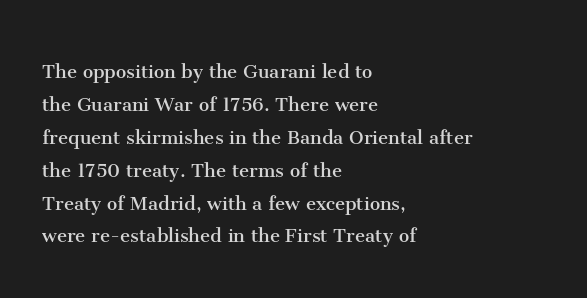
Q: Is the text bold? A: No.
Q: Is the text italic (slanted)? A: No, it is upright.
Q: Is the text underlined? A: No.
Q: How is the paragraph aligned? A: Left-aligned.
Q: Is the spacing between letters normal or unusually wide? A: Normal.
Q: Is the spacing between lines tight, normal or loose? A: Normal.
